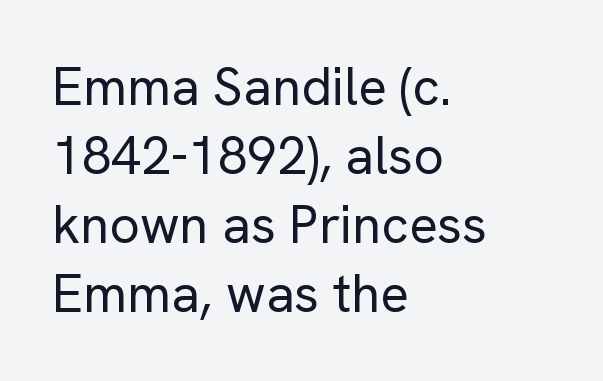
Q: Is the text bold? A: No.
Q: Is the text italic (slanted)? A: No, it is upright.
Q: Is the typeface a serif or a sans-serif typeface? A: Sans-serif.
Q: Is the text underlined? A: No.
Q: How is the paragraph aligned? A: Left-aligned.
Q: Is the spacing between letters normal or unusually wide? A: Normal.
Q: Is the spacing between lines tight, normal or loose? A: Normal.
Q: Width (condensed, normal, or wide)? A: Normal.
Q: Stroke contrast? A: Low.
Q: x-height? A: Medium.
Q: Monospaced? A: No.
